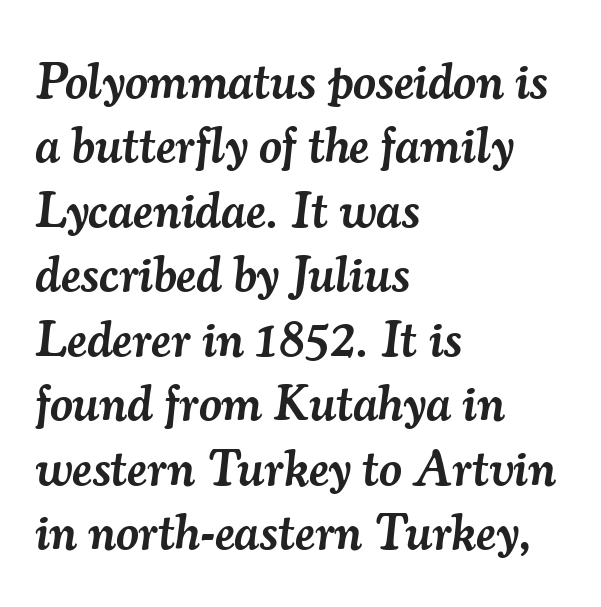
Q: Is the text bold? A: Semi-bold.
Q: Is the text italic (slanted)? A: Yes, it leans right by about 7 degrees.
Q: Is the typeface a serif or a sans-serif typeface? A: Serif.
Q: Is the text underlined? A: No.
Q: How is the paragraph aligned? A: Left-aligned.
Q: Is the spacing between letters normal or unusually wide? A: Normal.
Q: Is the spacing between lines tight, normal or loose? A: Normal.
Q: Width (condensed, normal, or wide)? A: Normal.
Q: Stroke contrast? A: Medium.
Q: x-height? A: Small.
Q: Monospaced? A: No.
